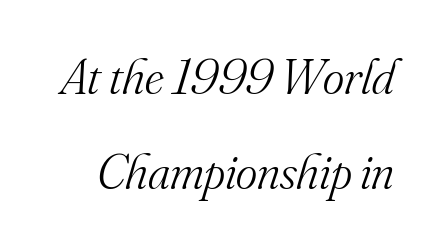
Q: Is the text bold? A: No.
Q: Is the text italic (slanted)? A: Yes, it leans right by about 16 degrees.
Q: Is the typeface a serif or a sans-serif typeface? A: Serif.
Q: Is the text underlined? A: No.
Q: Is the spacing between letters normal or unusually wide? A: Normal.
Q: Width (condensed, normal, or wide)? A: Normal.
Q: Stroke contrast? A: Medium.
Q: x-height? A: Small.
Q: Monospaced? A: No.
